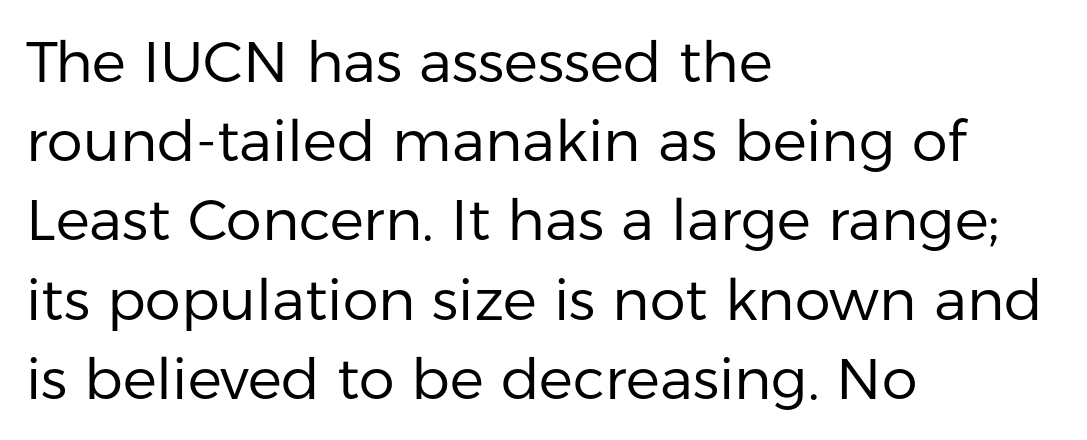
{"serif": "no", "italic": "no", "bold": "no", "weight": "regular", "width": "normal", "stroke_contrast": "low", "x_height": "medium", "monospaced": "no", "underline": "no", "align": "left", "line_spacing": "normal", "line_spacing_ratio": 1.39, "letter_spacing": "normal", "letter_spacing_em": 0.0, "glyph_px": 57}
